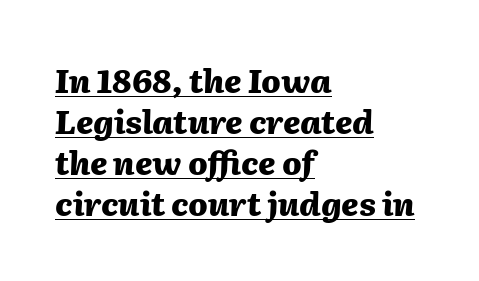
Q: Is the text bold? A: Yes.
Q: Is the text italic (slanted)? A: Yes, it leans right by about 2 degrees.
Q: Is the text underlined? A: Yes.
Q: How is the paragraph aligned? A: Left-aligned.
Q: Is the spacing between letters normal or unusually wide? A: Normal.
Q: Is the spacing between lines tight, normal or loose? A: Normal.
Q: Width (condensed, normal, or wide)? A: Normal.
Q: Stroke contrast? A: Medium.
Q: x-height? A: Medium.
Q: Monospaced? A: No.
